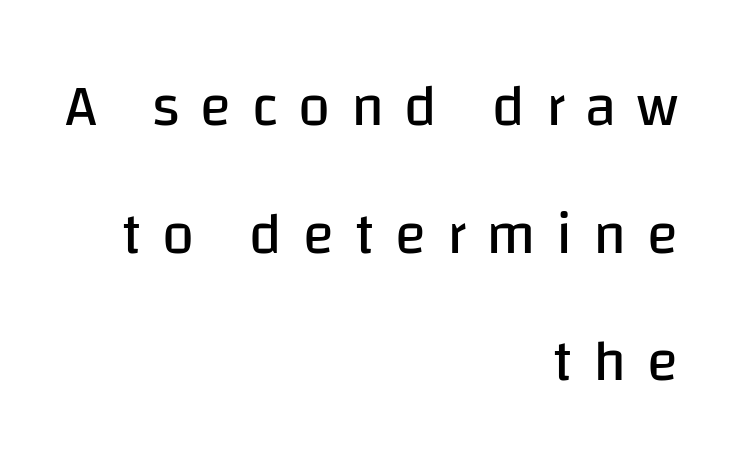
{"serif": "no", "italic": "no", "bold": "no", "weight": "regular", "width": "normal", "stroke_contrast": "low", "x_height": "large", "monospaced": "no", "underline": "no", "align": "right", "line_spacing": "loose", "line_spacing_ratio": 2.2, "letter_spacing": "wide", "letter_spacing_em": 0.35, "glyph_px": 58}
